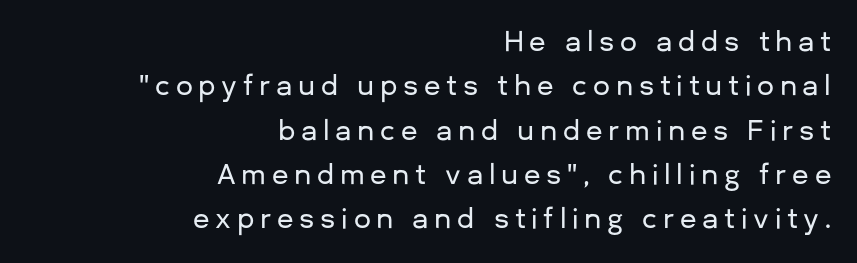
The image shows 27 px text type, upright; set right-aligned, normal line spacing (1.64x), unusually wide letter spacing (+0.21 em), not underlined.
